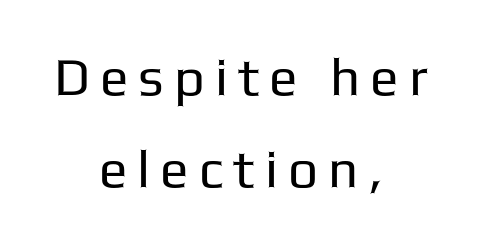
The image shows 53 px regular-weight sans-serif type, upright; set centered, line spacing 1.73x, not underlined; low stroke contrast and a medium x-height.
